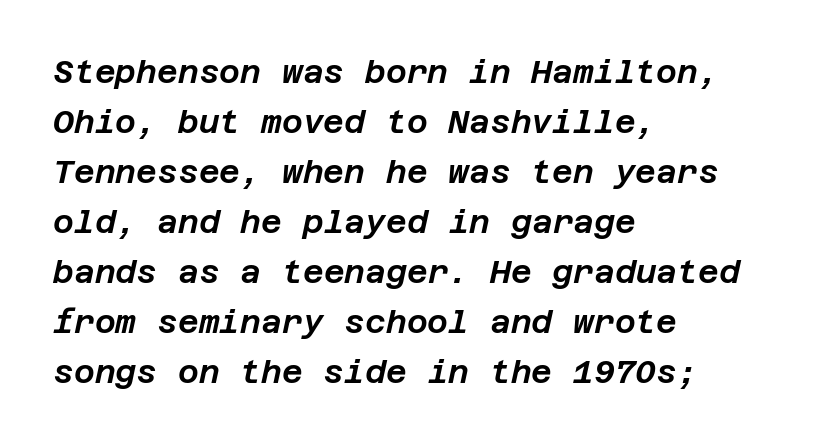
Q: Is the text italic (slanted)? A: Yes, it leans right by about 12 degrees.
Q: Is the text underlined? A: No.
Q: How is the paragraph aligned? A: Left-aligned.
Q: Is the spacing between letters normal or unusually wide? A: Normal.
Q: Is the spacing between lines tight, normal or loose? A: Normal.
Q: Width (condensed, normal, or wide)? A: Normal.
Q: Stroke contrast? A: Low.
Q: x-height? A: Large.
